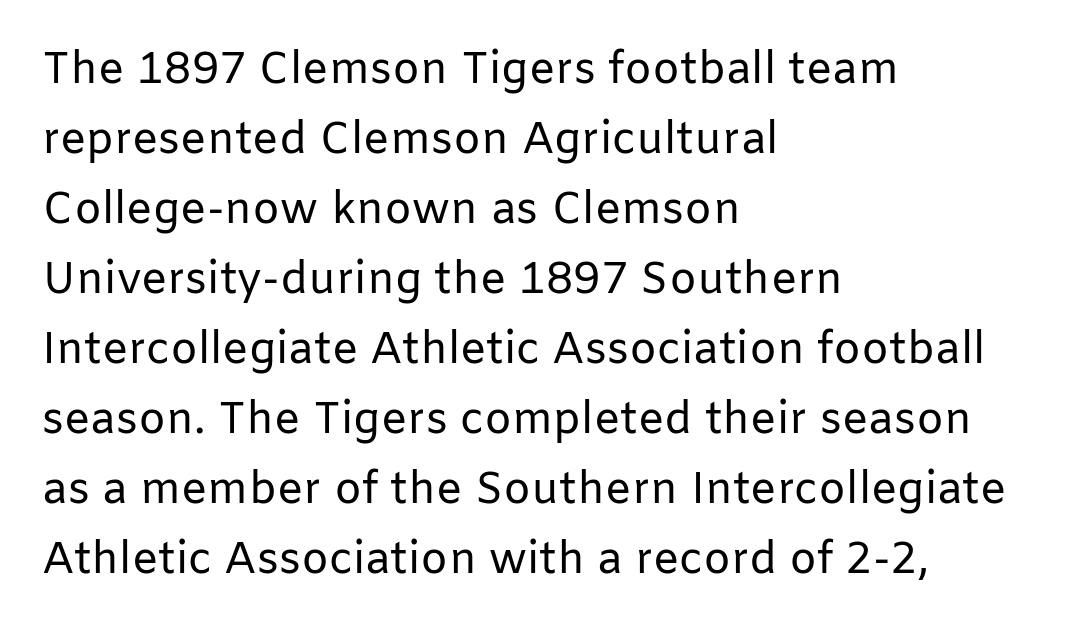
{"serif": "no", "italic": "no", "bold": "no", "weight": "regular", "width": "normal", "stroke_contrast": "low", "x_height": "medium", "monospaced": "no", "underline": "no", "align": "left", "line_spacing": "normal", "line_spacing_ratio": 1.59, "letter_spacing": "normal", "letter_spacing_em": 0.0, "glyph_px": 44}
